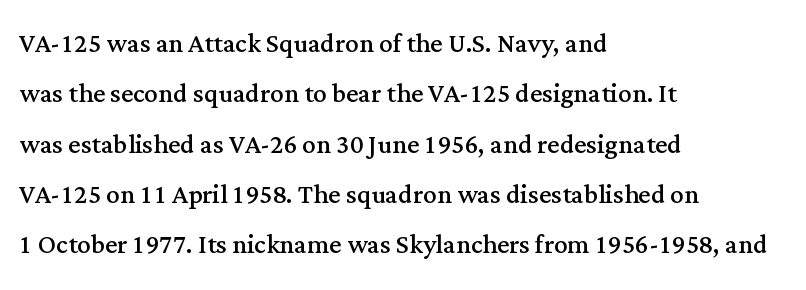
{"serif": "yes", "italic": "no", "bold": "no", "weight": "regular", "width": "normal", "stroke_contrast": "medium", "x_height": "medium", "monospaced": "no", "underline": "no", "align": "left", "line_spacing": "normal", "line_spacing_ratio": 1.48, "letter_spacing": "normal", "letter_spacing_em": 0.0, "glyph_px": 34}
